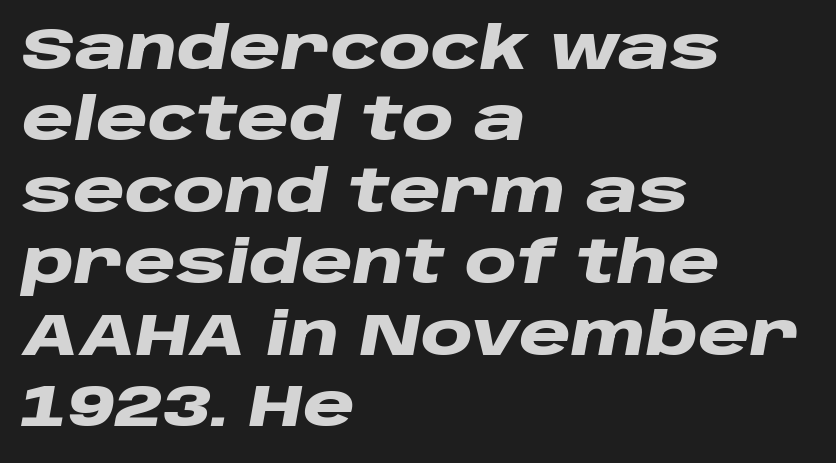
Q: Is the text bold? A: Yes.
Q: Is the text italic (slanted)? A: Yes, it leans right by about 10 degrees.
Q: Is the text underlined? A: No.
Q: How is the paragraph aligned? A: Left-aligned.
Q: Is the spacing between letters normal or unusually wide? A: Normal.
Q: Width (condensed, normal, or wide)? A: Wide.
Q: Stroke contrast? A: Low.
Q: x-height? A: Large.
Q: Monospaced? A: No.
